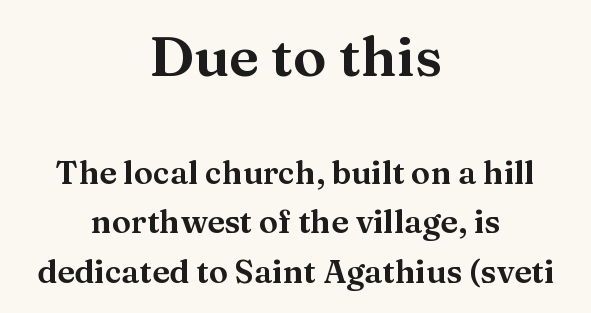
Decoration check: the copy has no underline. The face used here is rendered with its standard letterfit. Is the block centered? Yes — each line is placed symmetrically about the middle. These lines are rendered in a variable-pitch font. Here the first block reads like a headline and the second like body copy. Serif or sans? Serif — the stroke terminals have little feet.
